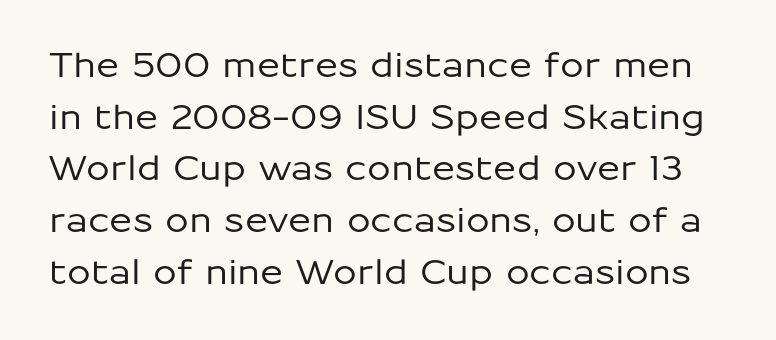
{"serif": "no", "italic": "no", "width": "normal", "stroke_contrast": "low", "x_height": "medium", "monospaced": "no", "underline": "no", "line_spacing": "normal", "line_spacing_ratio": 1.52, "letter_spacing": "normal", "letter_spacing_em": 0.0, "glyph_px": 34}
